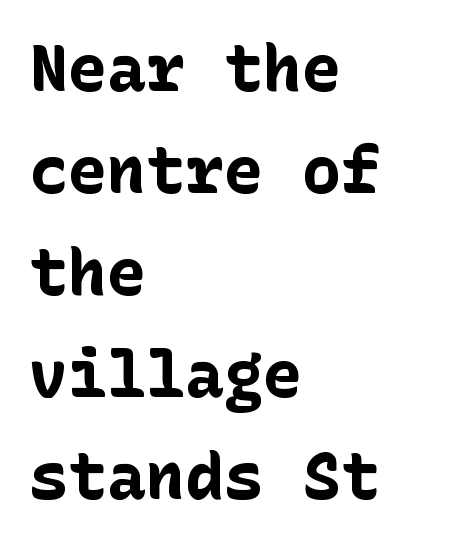
The image shows 65 px bold sans-serif type, upright; set left-aligned, normal line spacing (1.57x), normal letter spacing, not underlined; low stroke contrast and a medium x-height.
